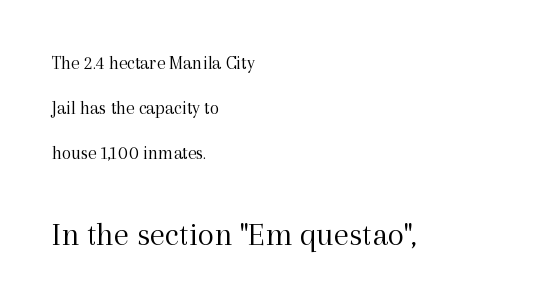
The image shows 34 px light serif type, upright; set left-aligned, loose line spacing (2.38x), normal letter spacing, not underlined; the second (bottom) block is 1.79x larger; a medium x-height.
